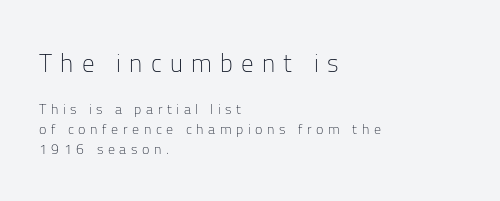
Q: Is the text bold? A: No.
Q: Is the text italic (slanted)? A: No, it is upright.
Q: Is the text underlined? A: No.
Q: How is the paragraph aligned? A: Left-aligned.
Q: Is the spacing between letters normal or unusually wide? A: Unusually wide.
Q: Is the spacing between lines tight, normal or loose? A: Normal.
Q: Which block of text is set in a larger size, the first (top) or the second (bottom)? A: The first (top) one.
